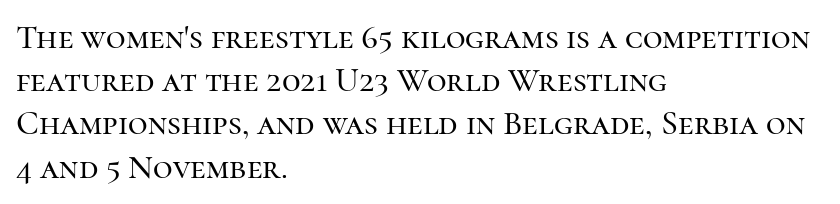
{"serif": "yes", "italic": "no", "width": "normal", "stroke_contrast": "high", "x_height": "medium", "monospaced": "no", "underline": "no", "align": "left", "line_spacing": "normal", "line_spacing_ratio": 1.27, "letter_spacing": "normal", "letter_spacing_em": 0.0, "glyph_px": 34}
